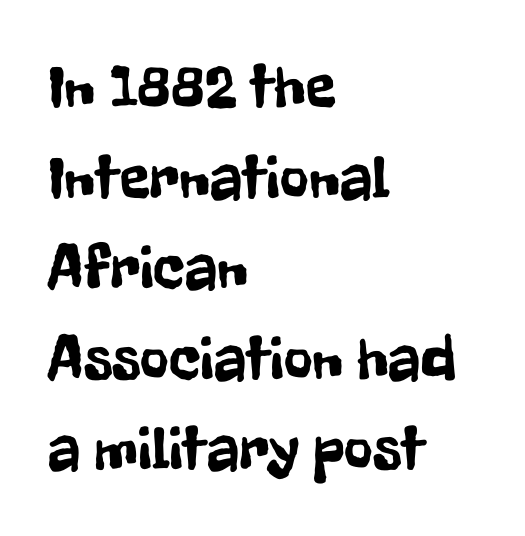
The passage shown has conventional tracking throughout. Glance below the letters and you will spot only blank space. Nope, not italic — everything's standing straight. The text was rendered using a sans face with plain stroke endings.
